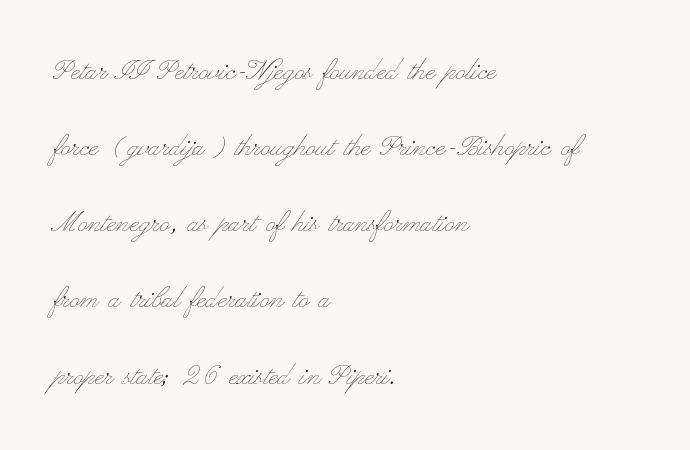
The image shows 34 px thin, wide type; set left-aligned, loose line spacing (2.24x), normal letter spacing, not underlined; low stroke contrast and a small x-height.
